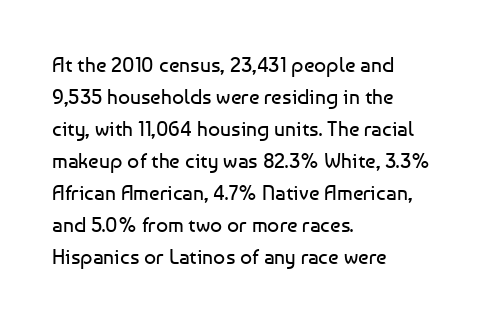
Vertical strokes here are truly vertical. The paragraph has a hard left edge and a soft right edge. The rendering uses a moderate line-height, typical for paragraphs. The cut favours lightness, reaching ordinary text weight at its darkest.
